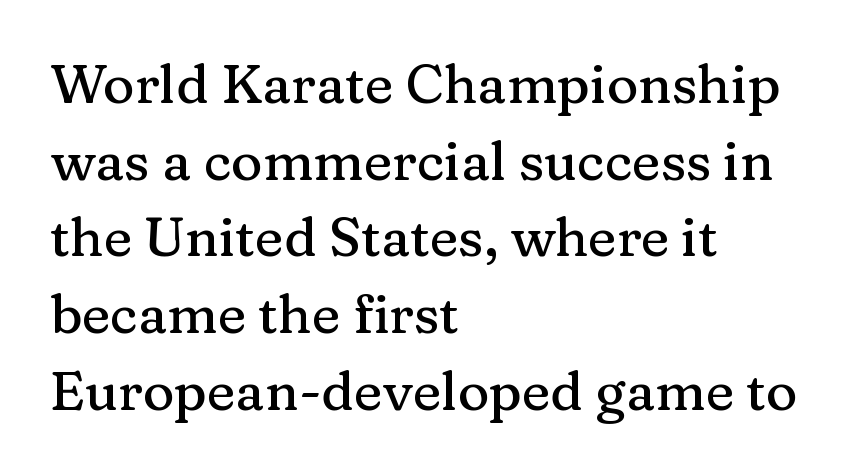
Descenders are the only things crossing below the line. Character widths vary here, with narrow letters taking less room than wide ones. Summary of vertical rhythm: regular, with standard interline spacing. Notice how the stems are strictly vertical — no italics here.
